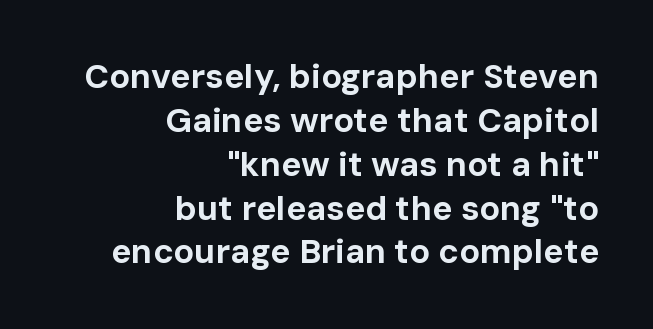
Q: Is the text bold? A: Yes.
Q: Is the text italic (slanted)? A: No, it is upright.
Q: Is the typeface a serif or a sans-serif typeface? A: Sans-serif.
Q: Is the text underlined? A: No.
Q: How is the paragraph aligned? A: Right-aligned.
Q: Is the spacing between letters normal or unusually wide? A: Normal.
Q: Is the spacing between lines tight, normal or loose? A: Normal.
Q: Width (condensed, normal, or wide)? A: Normal.
Q: Stroke contrast? A: Low.
Q: x-height? A: Medium.
Q: Monospaced? A: No.
